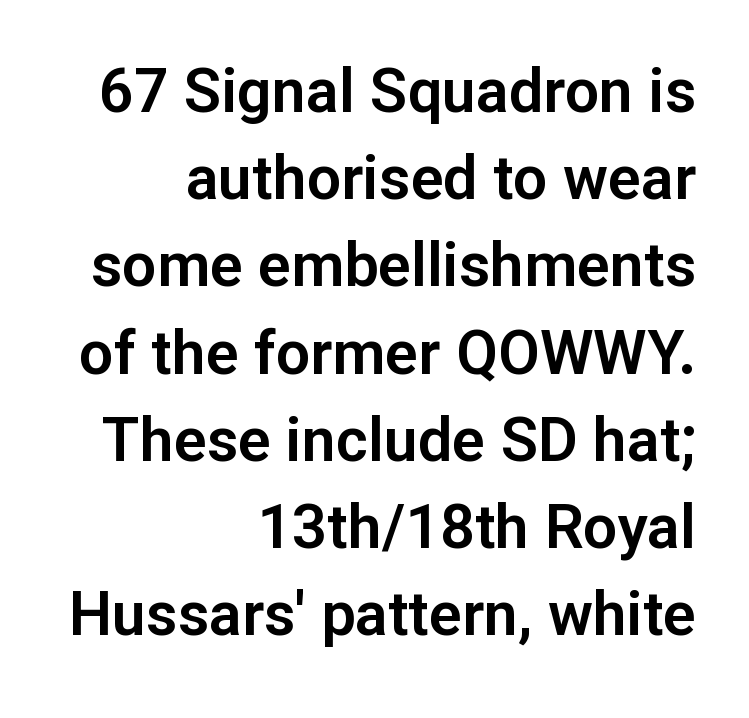
The image shows 61 px sans-serif type, upright; set right-aligned, normal line spacing (1.43x), normal letter spacing, not underlined; low stroke contrast and a medium x-height.
